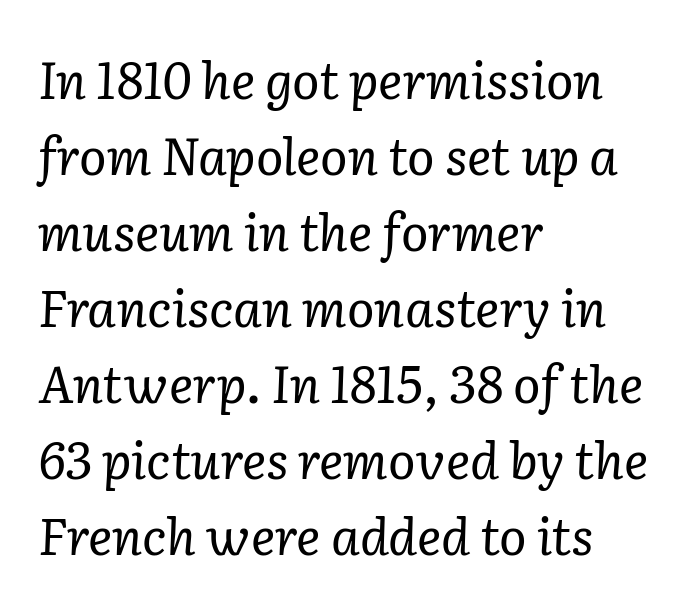
The image shows 51 px regular-weight serif type, italic (leaning right); set left-aligned, normal line spacing (1.49x), normal letter spacing, not underlined; low stroke contrast and a medium x-height.
